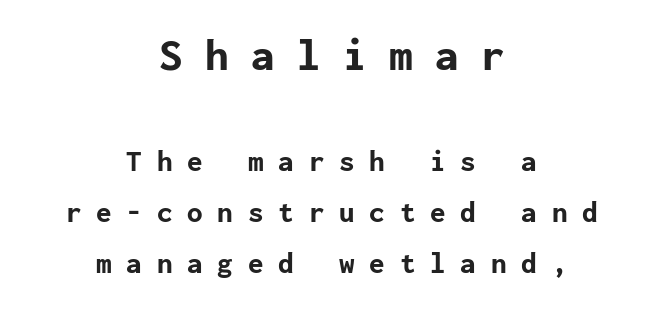
One glance says typical: line gaps are just what's usual. Every stem runs plumb, perpendicular to the baseline. The zone under the glyphs is completely vacant. These lines carry a lot of weight — the face is fully bold. Does the bottom block carry the larger type? No, the top block does. Tracking value appears strongly positive — letters spread wide.
